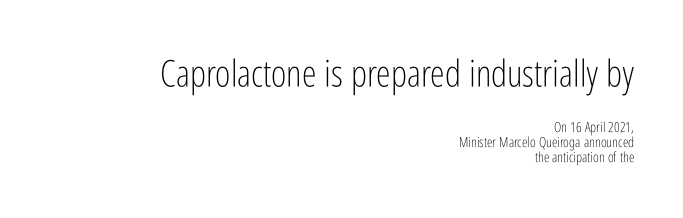
Q: Is the text bold? A: No.
Q: Is the text italic (slanted)? A: No, it is upright.
Q: Is the typeface a serif or a sans-serif typeface? A: Sans-serif.
Q: Is the text underlined? A: No.
Q: How is the paragraph aligned? A: Right-aligned.
Q: Is the spacing between letters normal or unusually wide? A: Normal.
Q: Is the spacing between lines tight, normal or loose? A: Tight.
Q: Which block of text is set in a larger size, the first (top) or the second (bottom)? A: The first (top) one.
Q: Width (condensed, normal, or wide)? A: Condensed.
Q: Stroke contrast? A: Low.
Q: x-height? A: Medium.
Q: Monospaced? A: No.
